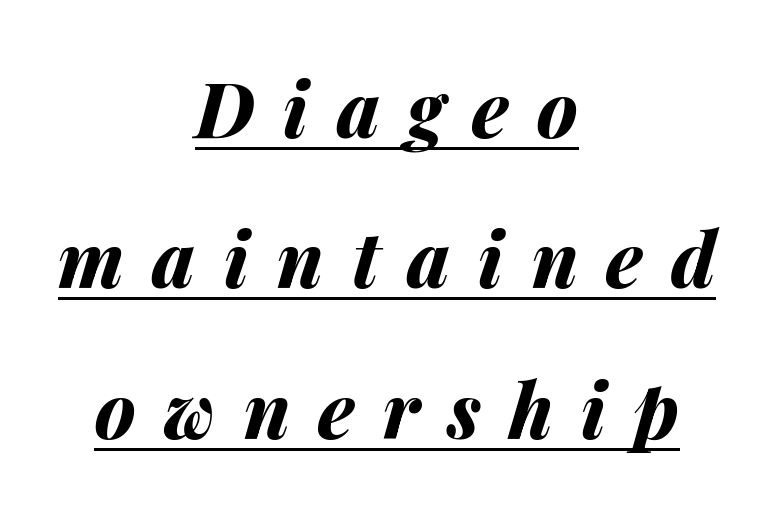
Q: Is the text bold? A: Yes.
Q: Is the text italic (slanted)? A: Yes, it leans right by about 14 degrees.
Q: Is the text underlined? A: Yes.
Q: How is the paragraph aligned? A: Centered.
Q: Is the spacing between letters normal or unusually wide? A: Unusually wide.
Q: Is the spacing between lines tight, normal or loose? A: Loose.
Q: Width (condensed, normal, or wide)? A: Normal.
Q: Stroke contrast? A: Medium.
Q: x-height? A: Medium.
Q: Monospaced? A: No.
